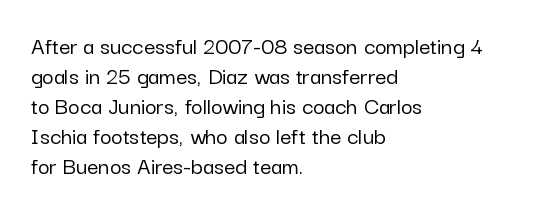
The image shows 25 px text type, upright; set left-aligned, line spacing 1.2x, normal letter spacing, not underlined.
